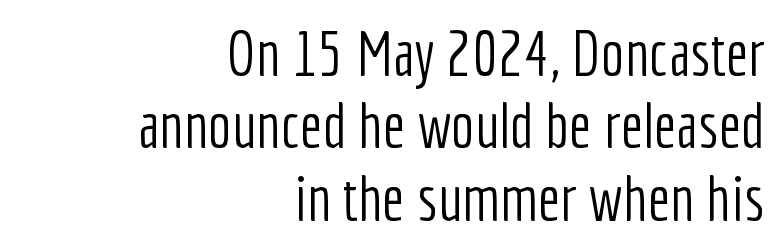
The image shows 63 px light, condensed sans-serif type, upright; set right-aligned, tight line spacing (1.15x), normal letter spacing, not underlined; low stroke contrast and a medium x-height.
